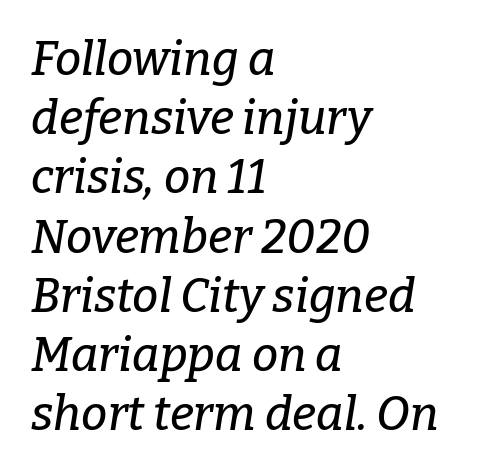
The space beneath each line is pristine and unruled. Varying glyph widths throughout — classic text-font behaviour. Classification — serif. Here the glyphs are tracked normally, forming tight word shapes. The rendering applies a slant to the glyphs.
